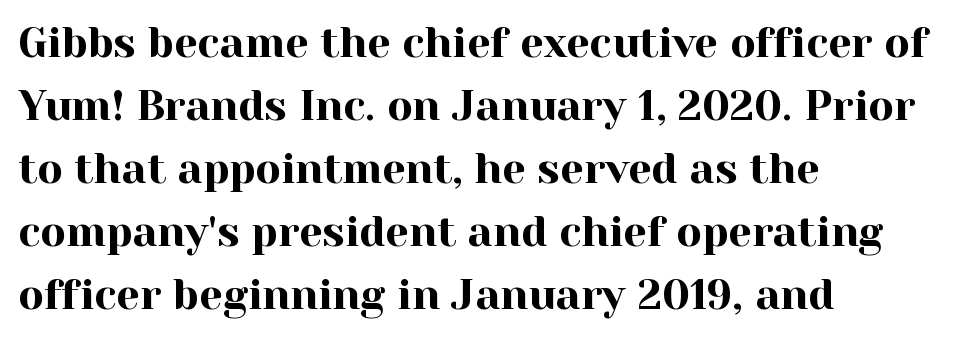
Q: Is the text italic (slanted)? A: No, it is upright.
Q: Is the typeface a serif or a sans-serif typeface? A: Serif.
Q: Is the text underlined? A: No.
Q: How is the paragraph aligned? A: Left-aligned.
Q: Is the spacing between letters normal or unusually wide? A: Normal.
Q: Is the spacing between lines tight, normal or loose? A: Normal.
Q: Width (condensed, normal, or wide)? A: Normal.
Q: x-height? A: Medium.
Q: Monospaced? A: No.
